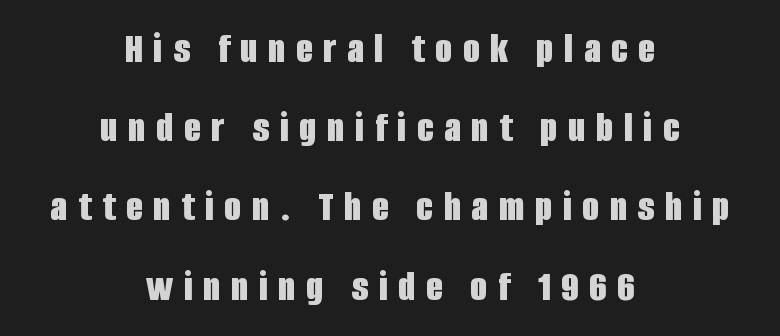
The font is running at its bold setting. The words here are not underlined. Display-style spreading of the glyphs; the letterfit is very open. These lines stack symmetrically, like a column narrowing and widening about its center. Characters remain perfectly vertical along every line.
